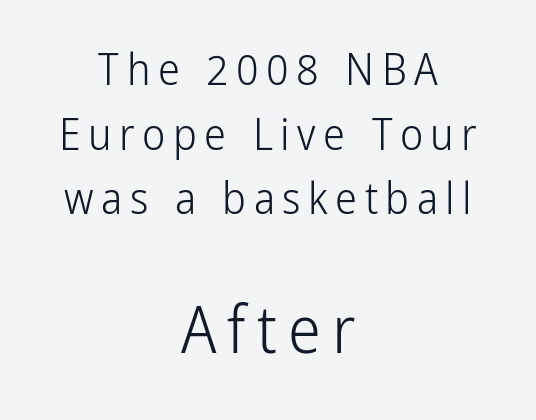
Q: Is the text bold? A: No.
Q: Is the text italic (slanted)? A: No, it is upright.
Q: Is the typeface a serif or a sans-serif typeface? A: Sans-serif.
Q: Is the text underlined? A: No.
Q: How is the paragraph aligned? A: Centered.
Q: Is the spacing between lines tight, normal or loose? A: Normal.
Q: Which block of text is set in a larger size, the first (top) or the second (bottom)? A: The second (bottom) one.
Q: Width (condensed, normal, or wide)? A: Condensed.
Q: Stroke contrast? A: Low.
Q: x-height? A: Medium.
Q: Monospaced? A: No.
